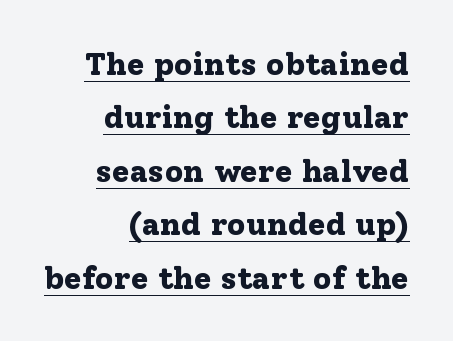
This sample is right-justified, so line beginnings fall wherever the words allow. Each word holds together tightly as a unit, with standard inter-letter gaps. You'd pick this weight for a headline — it's a proper bold. This rendering employs a face with finishing strokes, i.e., a serif.
